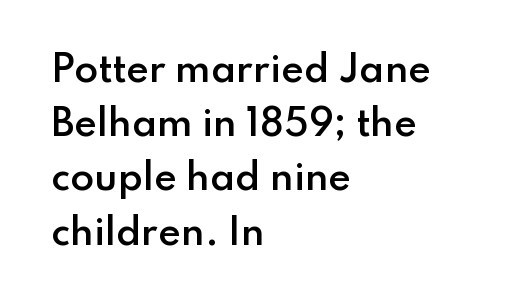
Q: Is the text bold? A: Semi-bold.
Q: Is the text italic (slanted)? A: No, it is upright.
Q: Is the typeface a serif or a sans-serif typeface? A: Sans-serif.
Q: Is the text underlined? A: No.
Q: How is the paragraph aligned? A: Left-aligned.
Q: Is the spacing between letters normal or unusually wide? A: Normal.
Q: Is the spacing between lines tight, normal or loose? A: Normal.
Q: Width (condensed, normal, or wide)? A: Normal.
Q: Stroke contrast? A: Low.
Q: x-height? A: Small.
Q: Monospaced? A: No.
